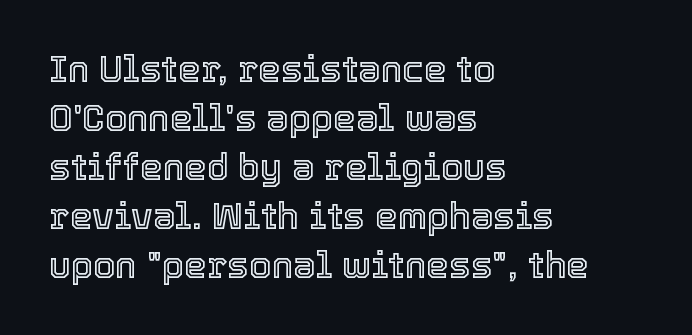
{"italic": "no", "width": "normal", "x_height": "medium", "monospaced": "no", "underline": "no", "align": "left", "line_spacing": "normal", "line_spacing_ratio": 1.36, "letter_spacing": "normal", "letter_spacing_em": 0.0, "glyph_px": 36}
